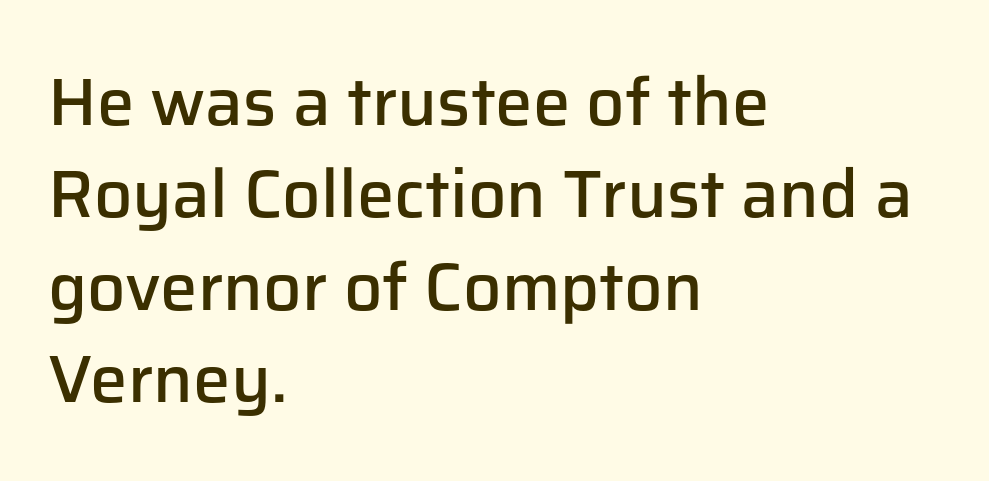
The image shows 67 px semibold sans-serif type, upright; set left-aligned, normal line spacing (1.38x), normal letter spacing, not underlined; low stroke contrast and a medium x-height.
